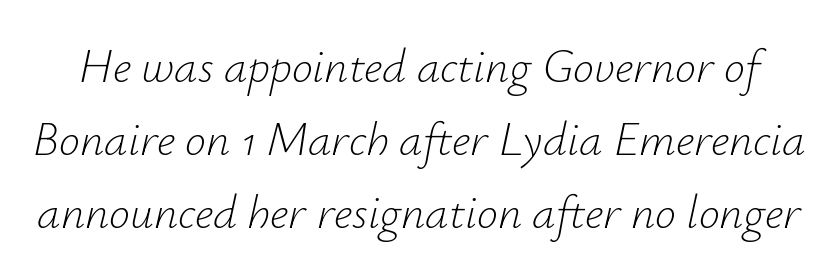
What's the leading like? Ordinary, nothing unusual. Think of a printed novel: that variable character pitch is what you see here. You can tell it's italic because the verticals aren't actually vertical. Stems here are at most as thick as an everyday book face. Check under the words: just untouched page.
